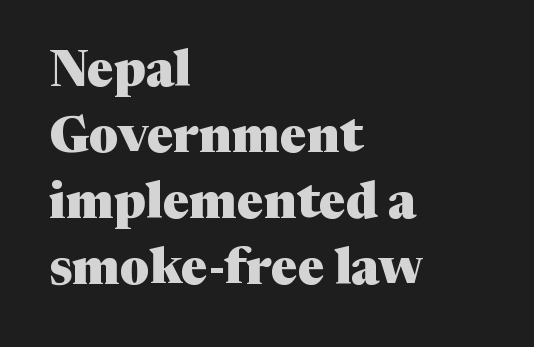
Is the block centered? No — it sits flush against the left margin. What's the leading like? Ordinary, nothing unusual. Serif or sans? Serif — the stroke terminals have little feet. Tracking value appears to be zero — textbook default spacing. These lines carry a lot of weight — the face is fully bold. Here the designer chose a conventional face with non-uniform glyph widths.
